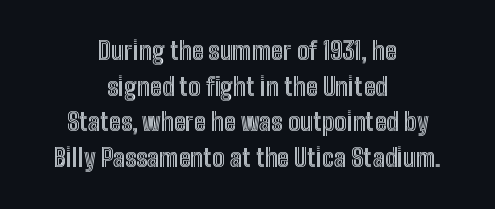
Q: Is the text italic (slanted)? A: No, it is upright.
Q: Is the text underlined? A: No.
Q: How is the paragraph aligned? A: Centered.
Q: Is the spacing between letters normal or unusually wide? A: Normal.
Q: Is the spacing between lines tight, normal or loose? A: Normal.
